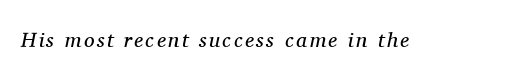
Designer's note — italics engaged. A light-to-regular cut is what we see here. The string is rendered with underlining switched off.
